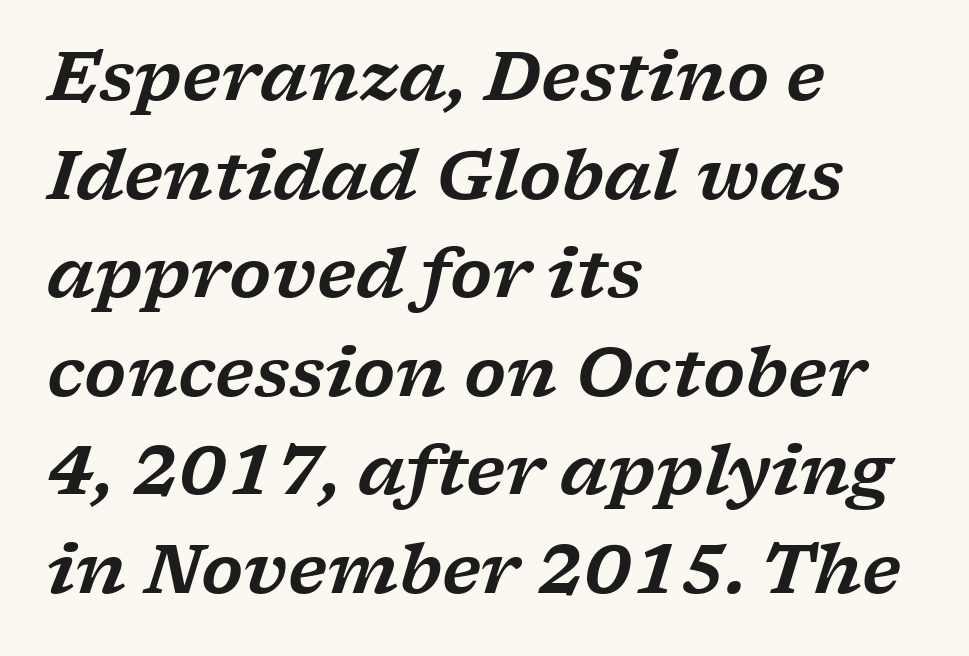
The compositor pushed each line to the left boundary. Each word holds together tightly as a unit, with standard inter-letter gaps. Every character sits at an angle, as italics do. Think of a printed novel: that variable character pitch is what you see here. The rendering uses a moderate line-height, typical for paragraphs.
